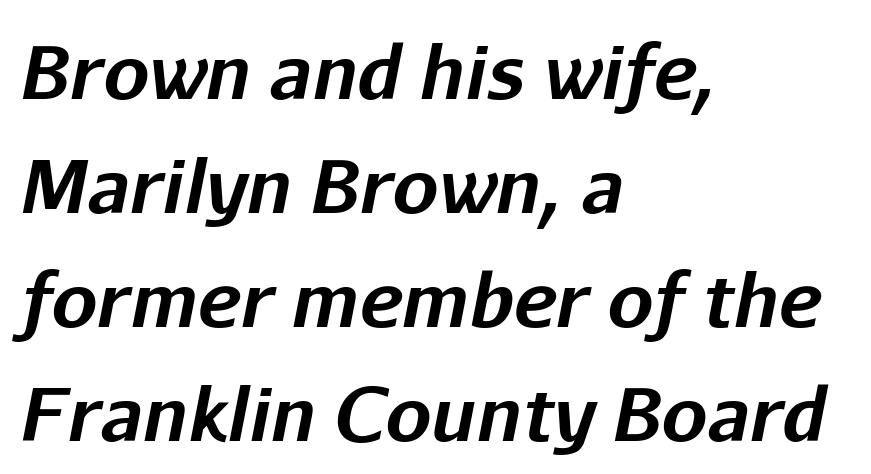
{"italic": "yes", "lean": "right", "slant_degrees": 11, "bold": "yes", "weight": "bold", "width": "normal", "stroke_contrast": "low", "x_height": "medium", "monospaced": "no", "underline": "no", "align": "left", "line_spacing": "normal", "line_spacing_ratio": 1.56, "letter_spacing": "normal", "letter_spacing_em": 0.0, "glyph_px": 73}
